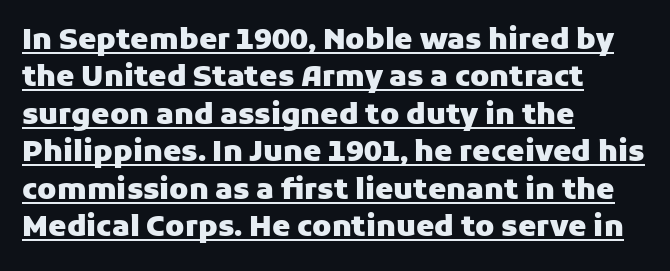
Q: Is the text bold? A: Yes.
Q: Is the text italic (slanted)? A: No, it is upright.
Q: Is the typeface a serif or a sans-serif typeface? A: Sans-serif.
Q: Is the text underlined? A: Yes.
Q: How is the paragraph aligned? A: Left-aligned.
Q: Is the spacing between letters normal or unusually wide? A: Normal.
Q: Is the spacing between lines tight, normal or loose? A: Normal.
Q: Width (condensed, normal, or wide)? A: Normal.
Q: Stroke contrast? A: Low.
Q: x-height? A: Medium.
Q: Monospaced? A: No.
